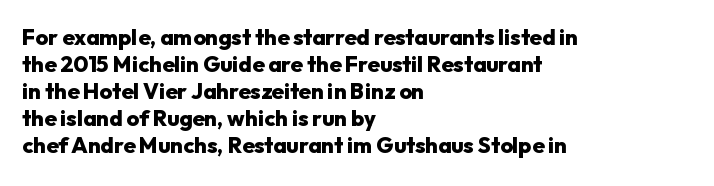
{"italic": "no", "bold": "yes", "underline": "no", "align": "left", "line_spacing_ratio": 1.23, "letter_spacing": "normal", "letter_spacing_em": 0.0, "glyph_px": 22}
